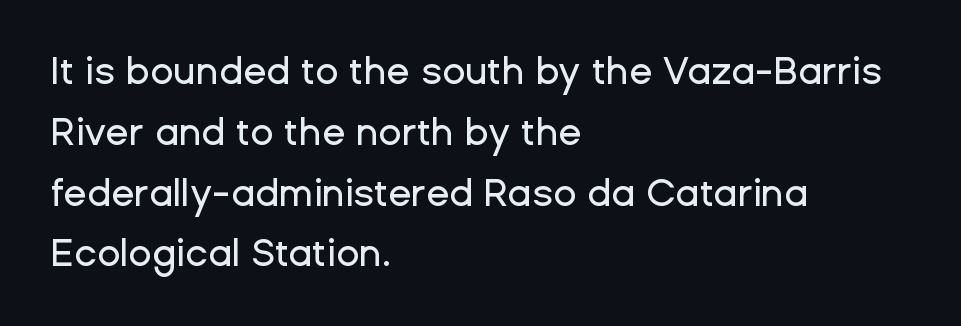
The letters advance in unequal steps, a hallmark of proportional type. The vertical gap from one line to the next is medium. The rendering keeps characters at their native spacing. A roman cut, with each character standing at attention.
